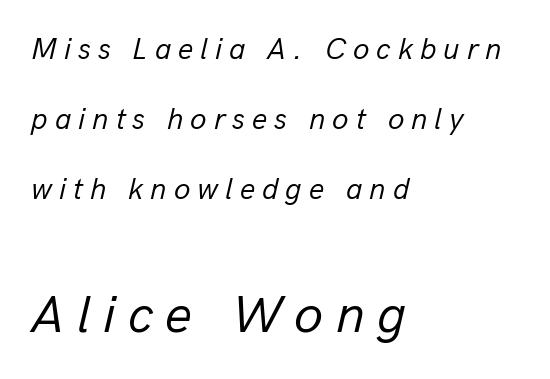
The specimen omits any rule beneath the text block's lines. The tracking reads as deliberately expanded to a designer's eye. The weight tops out at a normal text grade. Caption: multi-line text, flush left, ragged right. The rendering uses a large line-height, opening up the rows. Looking at the ascenders, they clearly lean.
